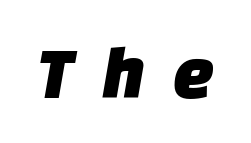
{"serif": "no", "width": "normal", "stroke_contrast": "low", "x_height": "large", "monospaced": "no", "underline": "no", "letter_spacing": "wide", "letter_spacing_em": 0.35, "glyph_px": 75}
